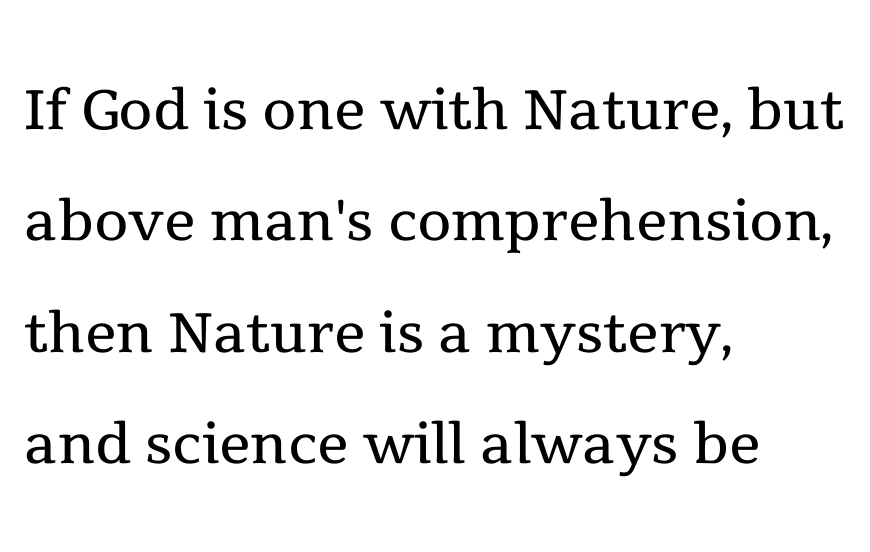
The image shows 79 px regular-weight serif type, upright; set left-aligned, normal line spacing (1.41x), normal letter spacing, not underlined; a medium x-height.
